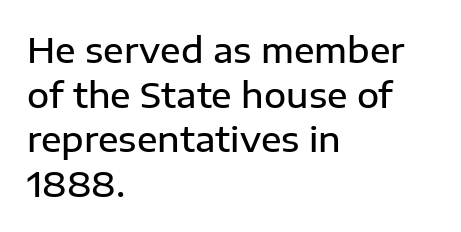
Q: Is the text bold? A: Semi-bold.
Q: Is the text italic (slanted)? A: No, it is upright.
Q: Is the typeface a serif or a sans-serif typeface? A: Sans-serif.
Q: Is the text underlined? A: No.
Q: How is the paragraph aligned? A: Left-aligned.
Q: Is the spacing between letters normal or unusually wide? A: Normal.
Q: Is the spacing between lines tight, normal or loose? A: Normal.
Q: Width (condensed, normal, or wide)? A: Normal.
Q: Stroke contrast? A: Low.
Q: x-height? A: Medium.
Q: Monospaced? A: No.
